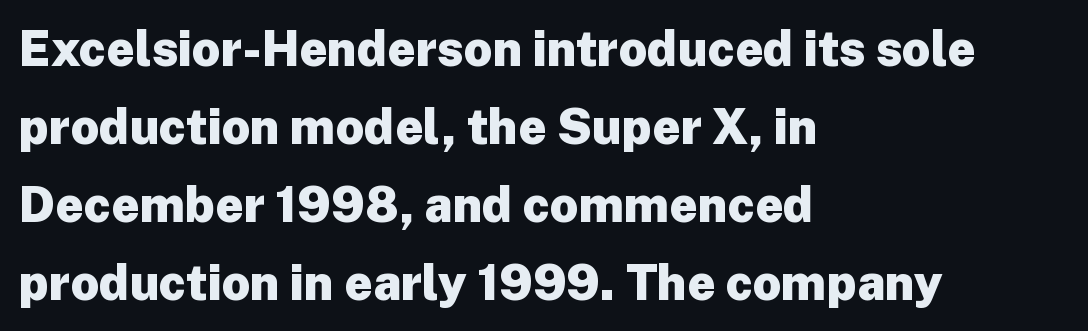
In terms of letterspacing, this is plain default setting. These lines were composed using upright roman letters. The designer went with a sans here, leaving each stem footless. Left-aligned paragraph, ragged on the right. Character widths vary here, with narrow letters taking less room than wide ones.
